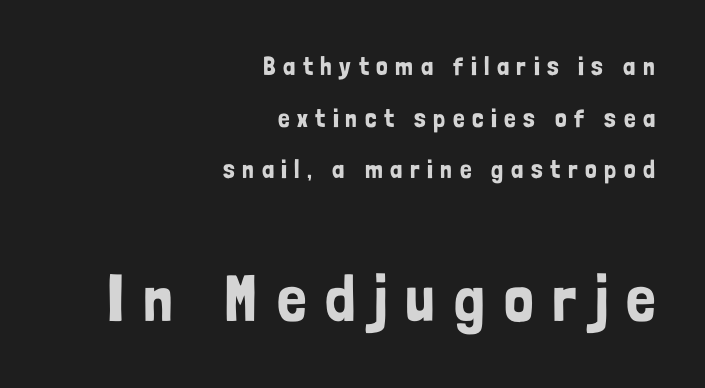
The image shows 66 px condensed sans-serif type, upright; set right-aligned, loose line spacing (1.99x), unusually wide letter spacing (+0.29 em), not underlined; the second (bottom) block is 2.54x larger; low stroke contrast and a medium x-height.
